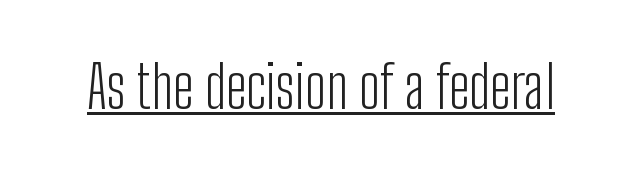
This sample uses plain, unmodified letter spacing. The characters display no serif detailing; their extremities are plain. The lettering holds an erect, upright posture throughout. The sample's only ornament is a line tracing under the words. This reads as an unemphasized weight, regular at the heaviest.
